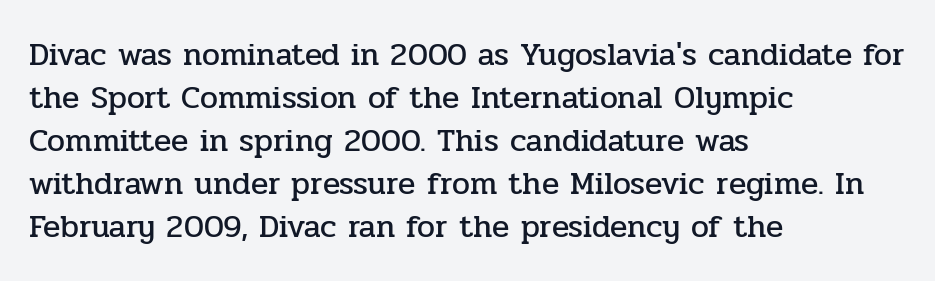
The image shows 32 px serif type, upright; set left-aligned, normal line spacing (1.34x), normal letter spacing, not underlined; low stroke contrast and a medium x-height.
